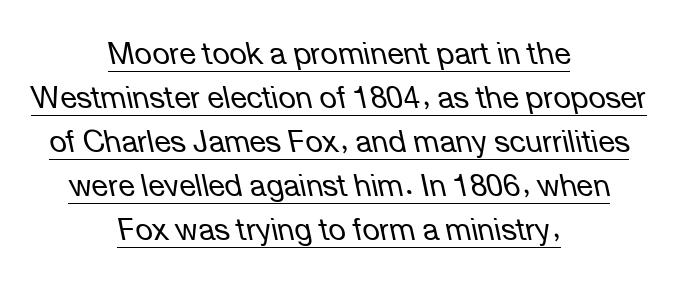
The image shows 30 px regular-weight type, italic (leaning left); set centered, normal line spacing (1.47x), normal letter spacing, underlined; low stroke contrast and a medium x-height.
